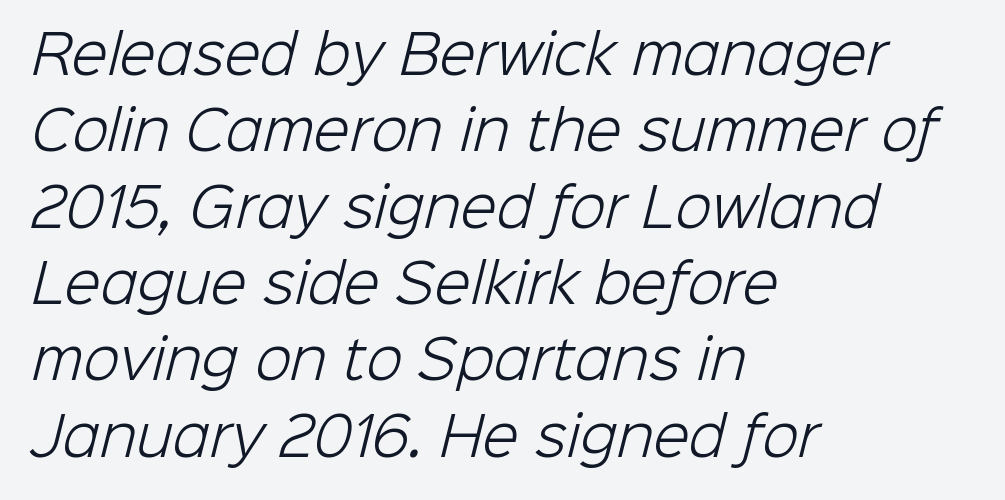
Baseline-to-baseline distance is the conventional proportion of letter height. The passage is arranged the way most books set body copy — flush left. The strokes are not fattened; the text isn't bold. You could not count columns in this text — the font is proportionally spaced.
